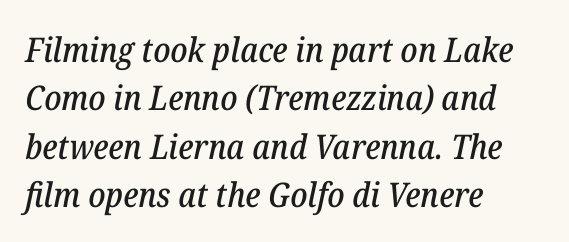
{"serif": "yes", "italic": "yes", "lean": "right", "slant_degrees": 12, "width": "normal", "stroke_contrast": "low", "x_height": "medium", "monospaced": "no", "underline": "no", "align": "left", "line_spacing": "normal", "line_spacing_ratio": 1.42, "letter_spacing": "normal", "letter_spacing_em": 0.0, "glyph_px": 34}
